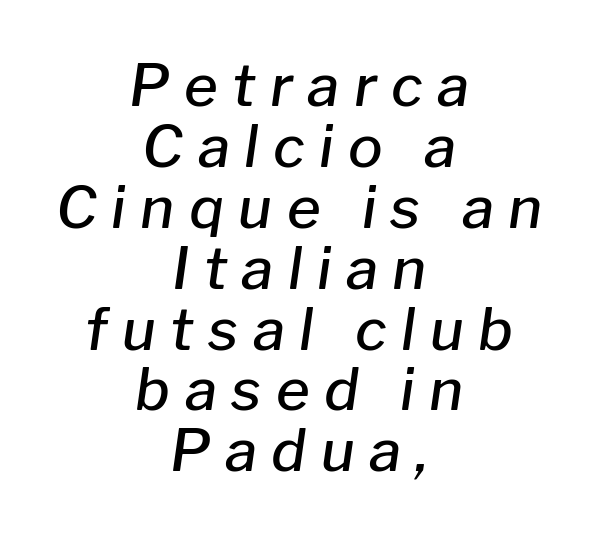
{"italic": "yes", "lean": "right", "slant_degrees": 8, "bold": "semi", "weight": "semibold", "width": "normal", "stroke_contrast": "low", "x_height": "medium", "monospaced": "no", "underline": "no", "align": "center", "line_spacing": "tight", "line_spacing_ratio": 1.05, "letter_spacing": "wide", "letter_spacing_em": 0.25, "glyph_px": 58}
